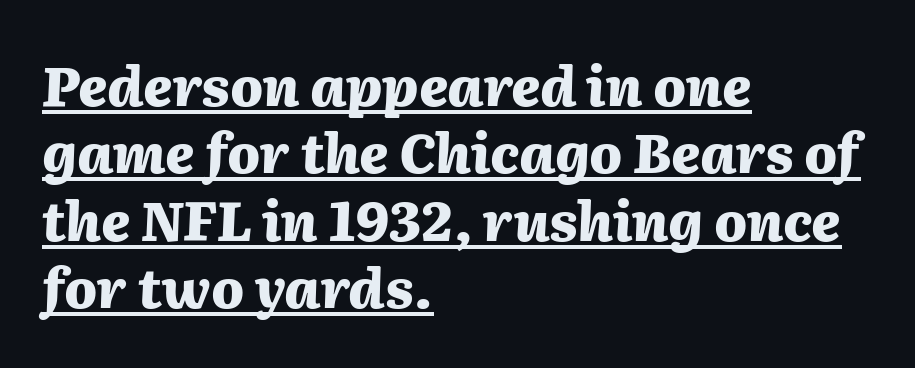
{"italic": "yes", "lean": "right", "slant_degrees": 2, "bold": "yes", "weight": "heavy", "width": "normal", "stroke_contrast": "medium", "x_height": "medium", "monospaced": "no", "underline": "yes", "align": "left", "line_spacing": "normal", "line_spacing_ratio": 1.25, "letter_spacing": "normal", "letter_spacing_em": 0.0, "glyph_px": 54}
